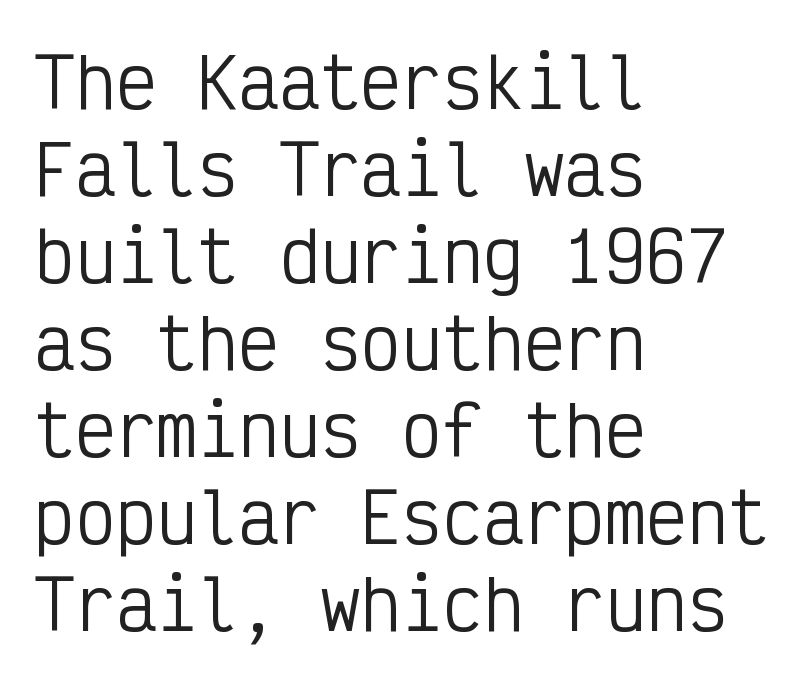
Q: Is the text bold? A: No.
Q: Is the text italic (slanted)? A: No, it is upright.
Q: Is the typeface a serif or a sans-serif typeface? A: Sans-serif.
Q: Is the text underlined? A: No.
Q: How is the paragraph aligned? A: Left-aligned.
Q: Is the spacing between letters normal or unusually wide? A: Normal.
Q: Is the spacing between lines tight, normal or loose? A: Normal.
Q: Width (condensed, normal, or wide)? A: Condensed.
Q: Stroke contrast? A: Low.
Q: x-height? A: Medium.
Q: Monospaced? A: Yes.
